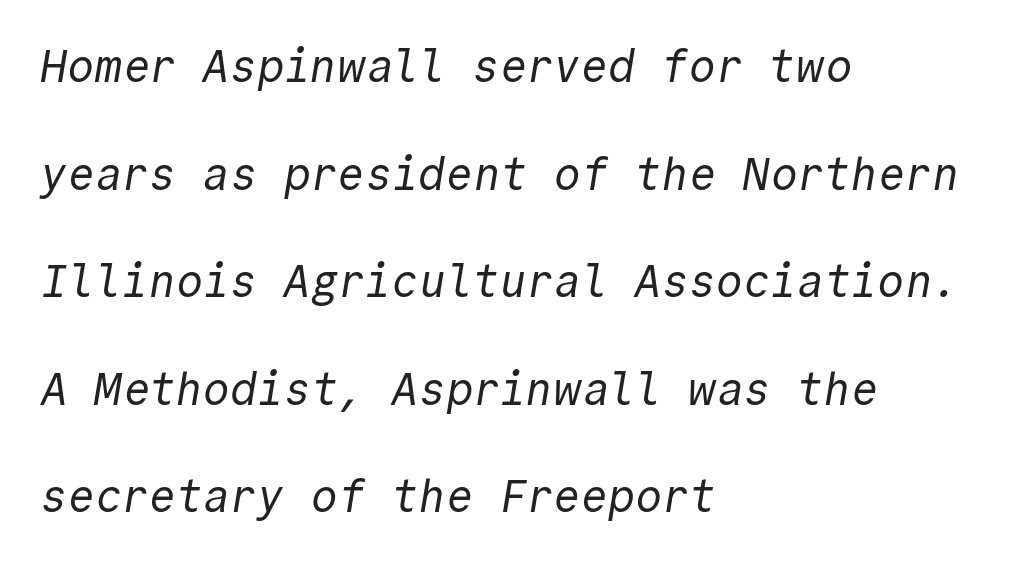
Q: Is the text bold? A: No.
Q: Is the typeface a serif or a sans-serif typeface? A: Sans-serif.
Q: Is the text underlined? A: No.
Q: How is the paragraph aligned? A: Left-aligned.
Q: Is the spacing between letters normal or unusually wide? A: Normal.
Q: Is the spacing between lines tight, normal or loose? A: Loose.
Q: Width (condensed, normal, or wide)? A: Normal.
Q: x-height? A: Medium.
Q: Monospaced? A: Yes.
